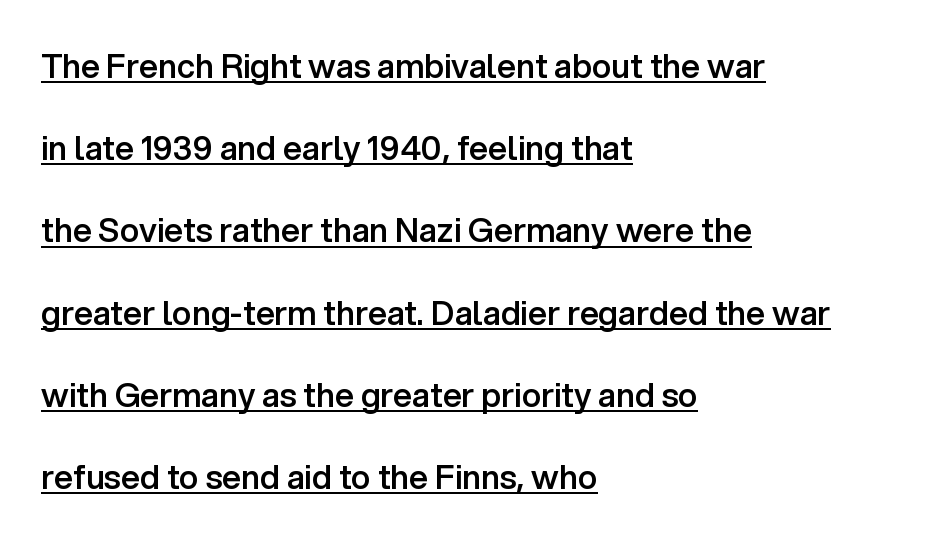
{"serif": "no", "italic": "no", "bold": "semi", "weight": "semibold", "width": "normal", "stroke_contrast": "low", "x_height": "medium", "monospaced": "no", "underline": "yes", "align": "left", "line_spacing": "loose", "line_spacing_ratio": 2.49, "letter_spacing": "normal", "letter_spacing_em": 0.0, "glyph_px": 33}
